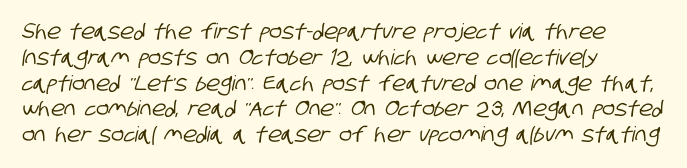
You could call the tracking neutral — neither tight nor loose. The glyphs are unaccompanied by any horizontal stroke below them. Each line starts at the same left margin while the right side varies.
